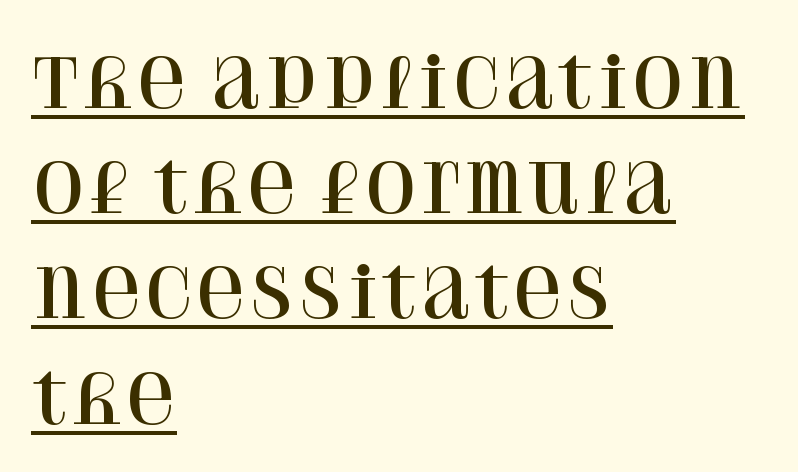
The image shows 67 px serif type, upright; set left-aligned, normal line spacing (1.57x), normal letter spacing, underlined; high stroke contrast and a large x-height.
